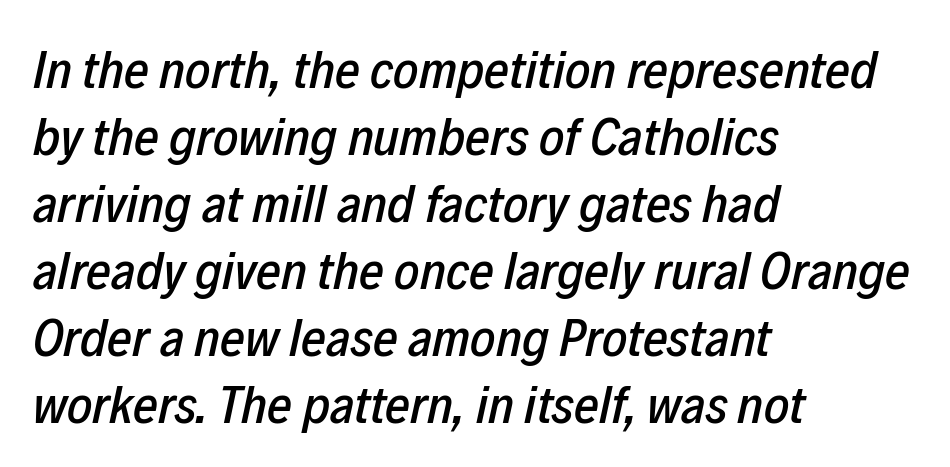
Q: Is the text italic (slanted)? A: Yes, it leans right by about 12 degrees.
Q: Is the text underlined? A: No.
Q: How is the paragraph aligned? A: Left-aligned.
Q: Is the spacing between letters normal or unusually wide? A: Normal.
Q: Width (condensed, normal, or wide)? A: Condensed.
Q: Stroke contrast? A: Low.
Q: x-height? A: Medium.
Q: Monospaced? A: No.
